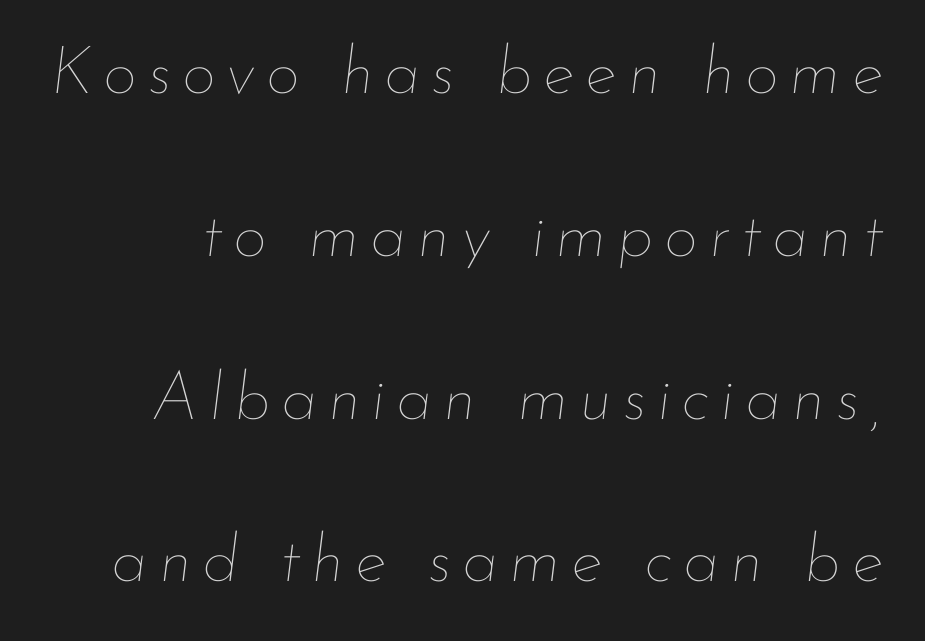
Q: Is the text bold? A: No.
Q: Is the text italic (slanted)? A: Yes, it leans right by about 7 degrees.
Q: Is the text underlined? A: No.
Q: Is the spacing between lines tight, normal or loose? A: Loose.
Q: Width (condensed, normal, or wide)? A: Normal.
Q: Stroke contrast? A: Low.
Q: x-height? A: Small.
Q: Monospaced? A: No.
